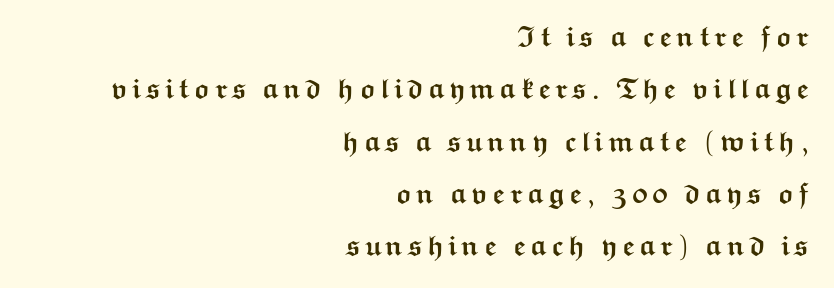
Q: Is the text bold? A: Yes.
Q: Is the text italic (slanted)? A: No, it is upright.
Q: Is the typeface a serif or a sans-serif typeface? A: Sans-serif.
Q: Is the text underlined? A: No.
Q: How is the paragraph aligned? A: Right-aligned.
Q: Width (condensed, normal, or wide)? A: Wide.
Q: Stroke contrast? A: Medium.
Q: x-height? A: Medium.
Q: Monospaced? A: No.
